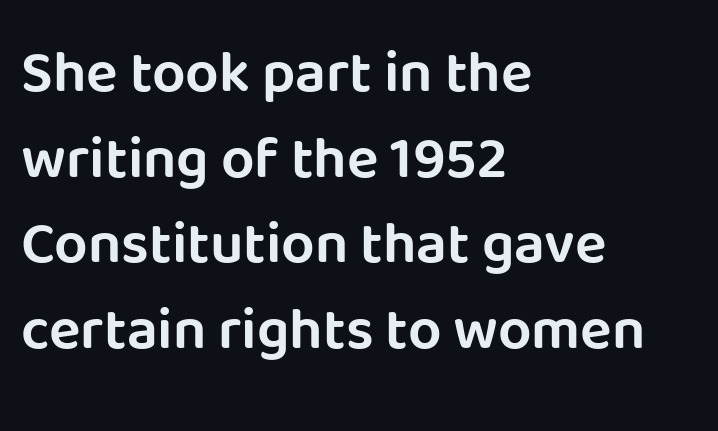
Q: Is the text italic (slanted)? A: No, it is upright.
Q: Is the typeface a serif or a sans-serif typeface? A: Sans-serif.
Q: Is the text underlined? A: No.
Q: How is the paragraph aligned? A: Left-aligned.
Q: Is the spacing between letters normal or unusually wide? A: Normal.
Q: Is the spacing between lines tight, normal or loose? A: Normal.
Q: Width (condensed, normal, or wide)? A: Normal.
Q: Stroke contrast? A: Low.
Q: x-height? A: Large.
Q: Monospaced? A: No.
